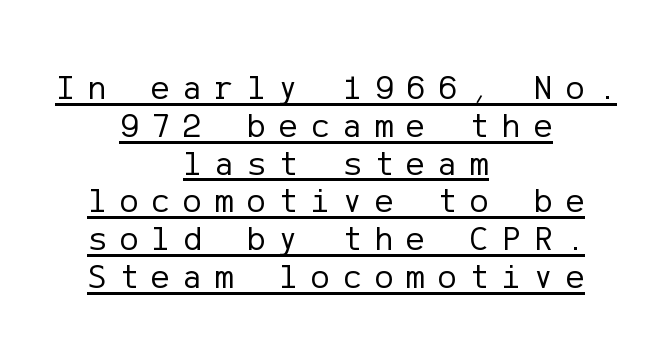
The image shows 35 px regular-weight sans-serif type, upright; set centered, tight line spacing (1.08x), unusually wide letter spacing (+0.38 em), underlined; low stroke contrast and a medium x-height.
